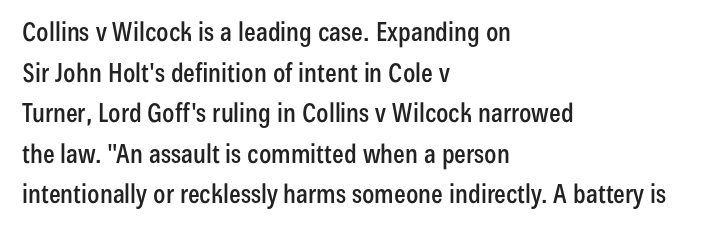
Q: Is the text italic (slanted)? A: No, it is upright.
Q: Is the text underlined? A: No.
Q: How is the paragraph aligned? A: Left-aligned.
Q: Is the spacing between letters normal or unusually wide? A: Normal.
Q: Is the spacing between lines tight, normal or loose? A: Normal.
